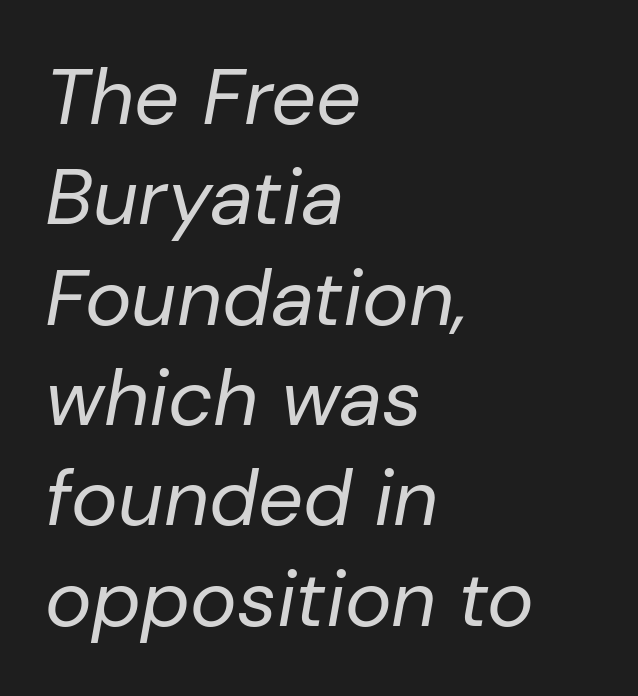
Does extra space separate the letters? No, they use regular spacing. Alignment: flush left. The strokes carry an ordinary text weight at most. Designer's note — italics engaged. Unmarked baselines from the first word to the last.
